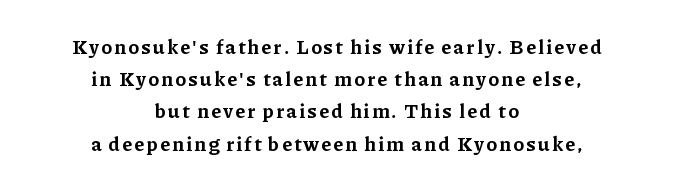
{"italic": "no", "bold": "yes", "underline": "no", "align": "center", "line_spacing": "normal", "line_spacing_ratio": 1.61, "glyph_px": 20}
